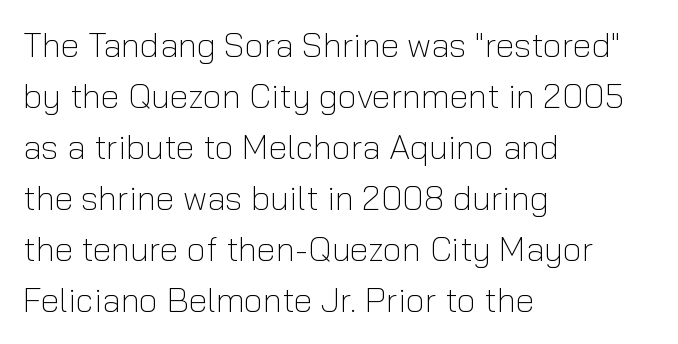
Q: Is the text bold? A: No.
Q: Is the text italic (slanted)? A: No, it is upright.
Q: Is the typeface a serif or a sans-serif typeface? A: Sans-serif.
Q: Is the text underlined? A: No.
Q: How is the paragraph aligned? A: Left-aligned.
Q: Is the spacing between letters normal or unusually wide? A: Normal.
Q: Is the spacing between lines tight, normal or loose? A: Normal.
Q: Width (condensed, normal, or wide)? A: Normal.
Q: Stroke contrast? A: Low.
Q: x-height? A: Medium.
Q: Monospaced? A: No.
